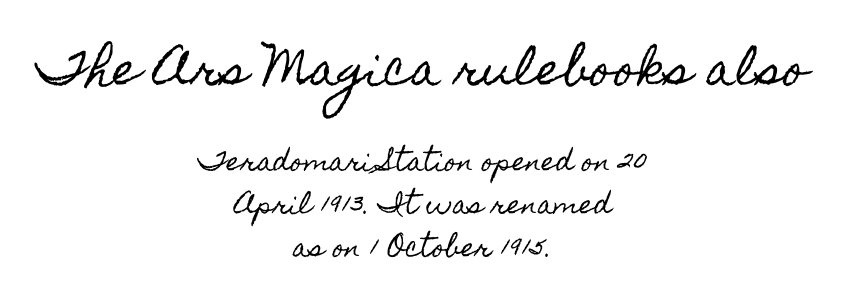
Q: Is the text italic (slanted)? A: Yes.
Q: Is the text underlined? A: No.
Q: How is the paragraph aligned? A: Centered.
Q: Is the spacing between letters normal or unusually wide? A: Normal.
Q: Which block of text is set in a larger size, the first (top) or the second (bottom)? A: The first (top) one.
Q: Width (condensed, normal, or wide)? A: Condensed.
Q: x-height? A: Small.
Q: Monospaced? A: No.
